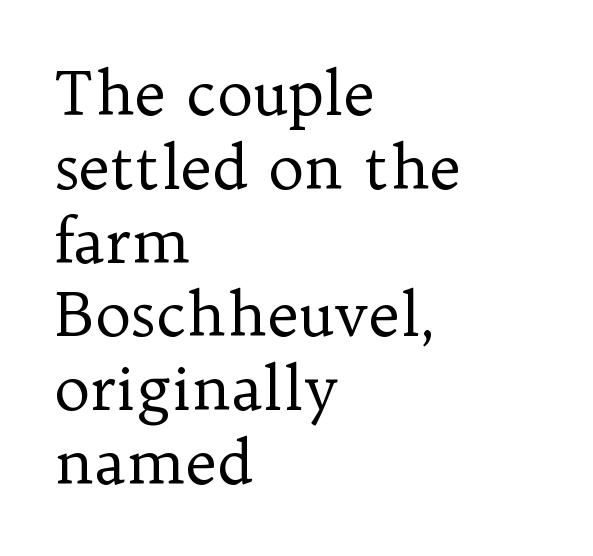
Q: Is the text bold? A: No.
Q: Is the text italic (slanted)? A: No, it is upright.
Q: Is the typeface a serif or a sans-serif typeface? A: Serif.
Q: Is the text underlined? A: No.
Q: How is the paragraph aligned? A: Left-aligned.
Q: Is the spacing between letters normal or unusually wide? A: Normal.
Q: Width (condensed, normal, or wide)? A: Normal.
Q: Stroke contrast? A: Low.
Q: x-height? A: Medium.
Q: Monospaced? A: No.
